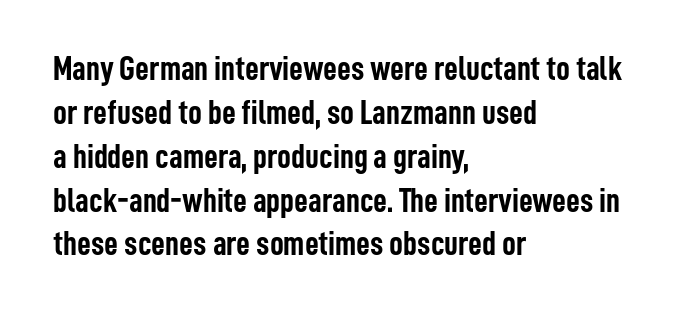
Q: Is the text bold? A: Yes.
Q: Is the text italic (slanted)? A: No, it is upright.
Q: Is the typeface a serif or a sans-serif typeface? A: Sans-serif.
Q: Is the text underlined? A: No.
Q: How is the paragraph aligned? A: Left-aligned.
Q: Is the spacing between letters normal or unusually wide? A: Normal.
Q: Is the spacing between lines tight, normal or loose? A: Normal.
Q: Width (condensed, normal, or wide)? A: Condensed.
Q: Stroke contrast? A: Low.
Q: x-height? A: Medium.
Q: Monospaced? A: No.
